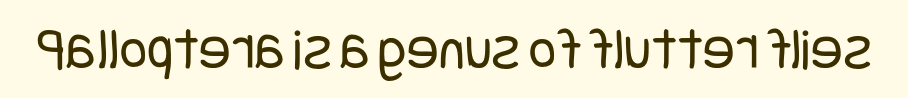
Q: Is the text bold? A: No.
Q: Is the text italic (slanted)? A: No, it is upright.
Q: Is the typeface a serif or a sans-serif typeface? A: Sans-serif.
Q: Is the text underlined? A: No.
Q: Is the spacing between letters normal or unusually wide? A: Normal.
Q: Width (condensed, normal, or wide)? A: Condensed.
Q: Stroke contrast? A: Low.
Q: x-height? A: Large.
